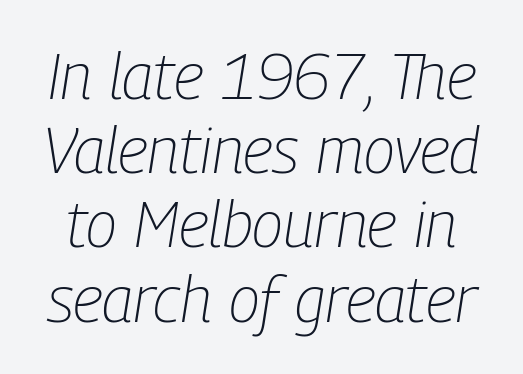
Q: Is the text bold? A: No.
Q: Is the text italic (slanted)? A: Yes, it leans right by about 9 degrees.
Q: Is the text underlined? A: No.
Q: Is the spacing between letters normal or unusually wide? A: Normal.
Q: Width (condensed, normal, or wide)? A: Condensed.
Q: Stroke contrast? A: Low.
Q: x-height? A: Medium.
Q: Monospaced? A: No.
